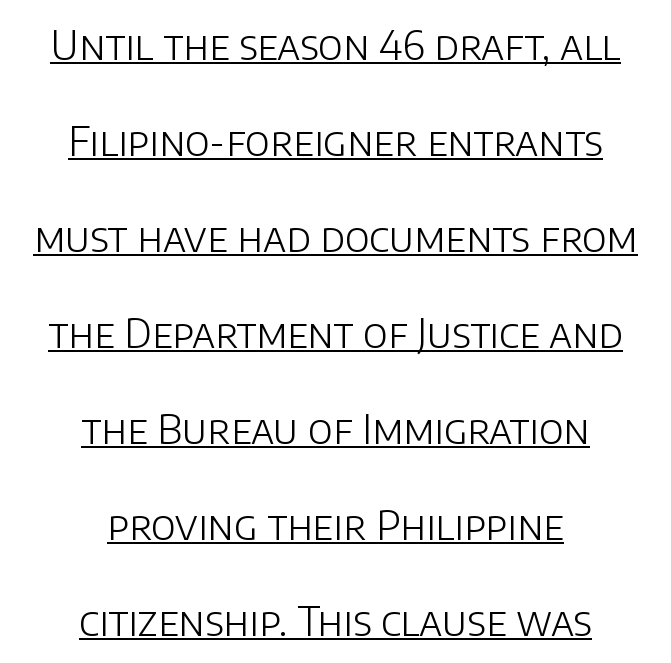
Q: Is the text bold? A: No.
Q: Is the text italic (slanted)? A: No, it is upright.
Q: Is the typeface a serif or a sans-serif typeface? A: Sans-serif.
Q: Is the text underlined? A: Yes.
Q: How is the paragraph aligned? A: Centered.
Q: Is the spacing between letters normal or unusually wide? A: Normal.
Q: Is the spacing between lines tight, normal or loose? A: Loose.
Q: Width (condensed, normal, or wide)? A: Normal.
Q: Stroke contrast? A: Low.
Q: x-height? A: Large.
Q: Monospaced? A: No.
